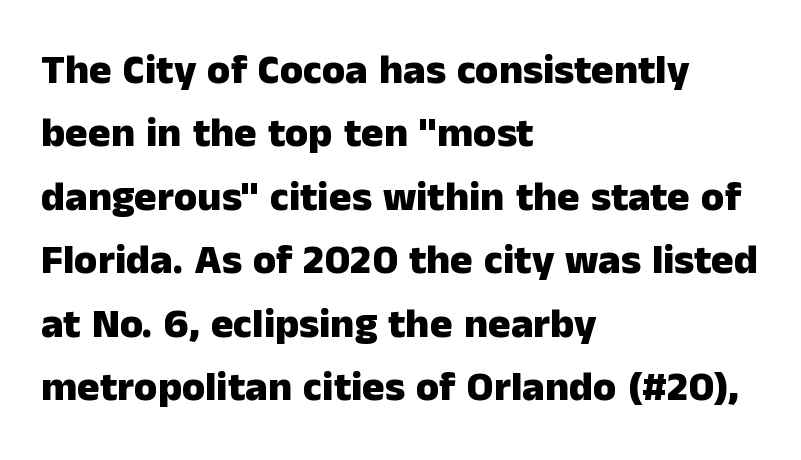
One glance says typical: line gaps are just what's usual. You could not count columns in this text — the font is proportionally spaced. Do the letters lean? They stand straight. Unlike a traditional serif, this face leaves its strokes unadorned. Caption: standard tracking, unaltered. The typesetting leans heavy: a genuine bold.
